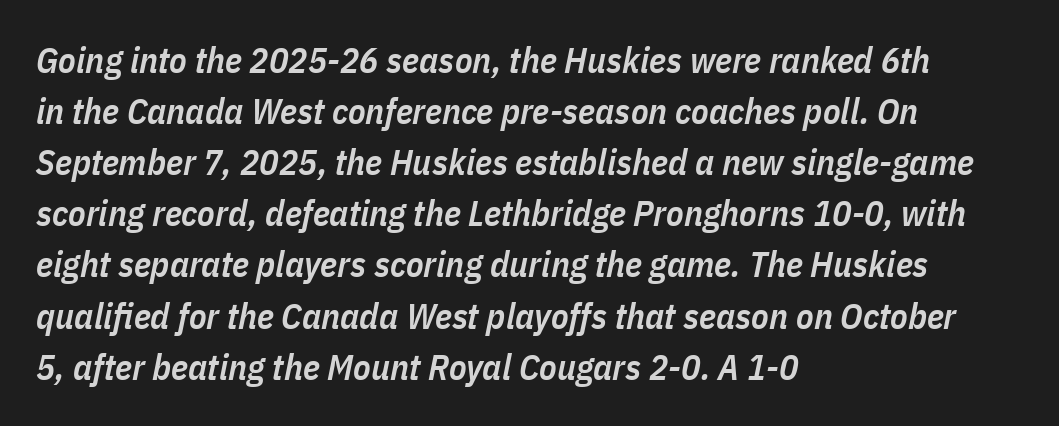
Whoever set this chose a conventional vertical rhythm. No extra tracking has been applied to these lines. The lines are quadded left. Do the characters align in a grid? No, the font is proportional. Unmarked baselines from the first word to the last. Looking at the ascenders, they clearly lean.
